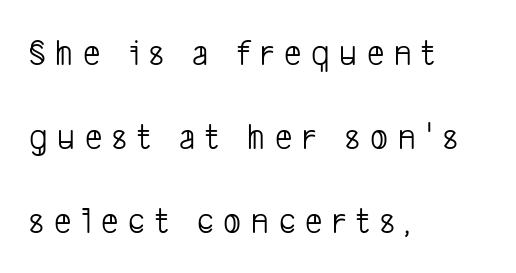
The image shows 38 px light, condensed sans-serif type; set left-aligned, loose line spacing (2.21x), unusually wide letter spacing (+0.26 em), not underlined; low stroke contrast and a medium x-height.
